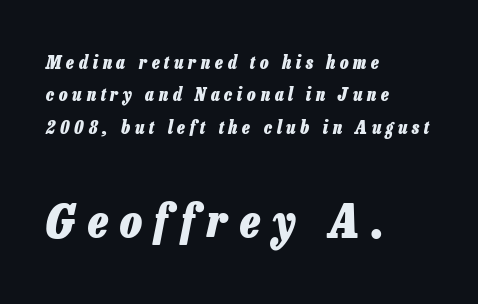
The image shows 46 px heavy, condensed type, italic (leaning right); set left-aligned, line spacing 1.8x, unusually wide letter spacing (+0.27 em), not underlined; the second (bottom) block is 2.56x larger; low stroke contrast and a medium x-height.
